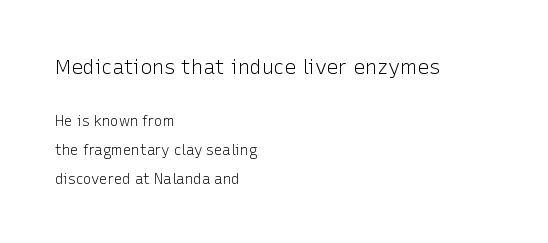
{"italic": "no", "bold": "no", "underline": "no", "align": "left", "line_spacing": "loose", "line_spacing_ratio": 2.06, "letter_spacing": "normal", "letter_spacing_em": 0.0, "larger_block": "first", "size_ratio": 1.43, "glyph_px": 20}
